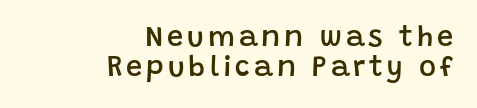
Q: Is the text bold? A: Semi-bold.
Q: Is the text italic (slanted)? A: No, it is upright.
Q: Is the typeface a serif or a sans-serif typeface? A: Sans-serif.
Q: Is the text underlined? A: No.
Q: How is the paragraph aligned? A: Right-aligned.
Q: Is the spacing between lines tight, normal or loose? A: Tight.
Q: Width (condensed, normal, or wide)? A: Normal.
Q: Stroke contrast? A: Low.
Q: x-height? A: Large.
Q: Monospaced? A: No.
